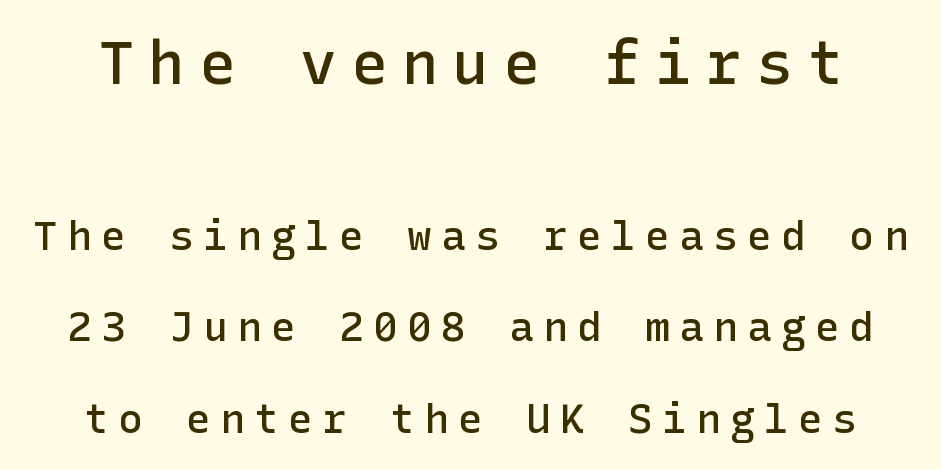
Just letters on the line, the space beneath them empty. Every letter is mildly thick-stroked: semibold rather than bold. Ordinary non-slanted type is in use. Airy leading.
